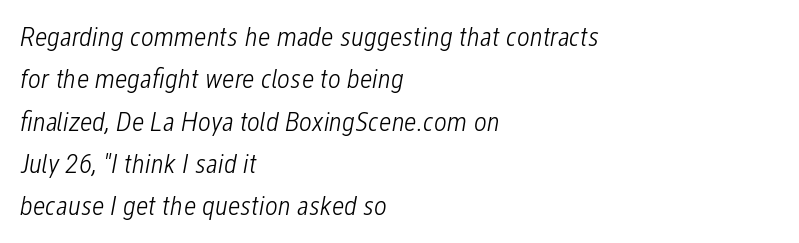
The image shows 28 px light, condensed type, italic (leaning right); set left-aligned, normal line spacing (1.51x), normal letter spacing, not underlined; low stroke contrast and a medium x-height.
